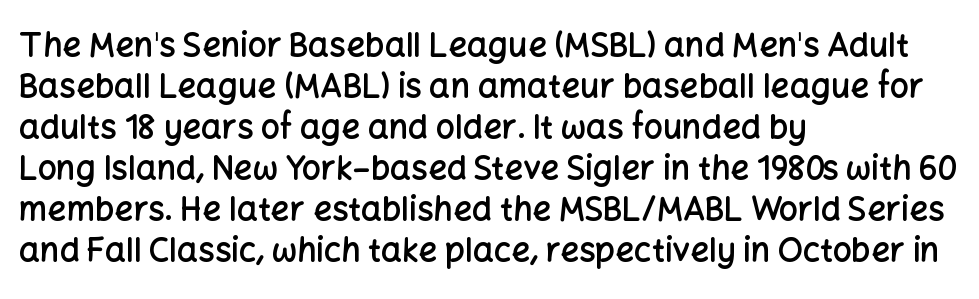
Q: Is the text bold? A: Semi-bold.
Q: Is the text italic (slanted)? A: No, it is upright.
Q: Is the typeface a serif or a sans-serif typeface? A: Sans-serif.
Q: Is the text underlined? A: No.
Q: How is the paragraph aligned? A: Left-aligned.
Q: Is the spacing between letters normal or unusually wide? A: Normal.
Q: Width (condensed, normal, or wide)? A: Normal.
Q: Stroke contrast? A: Low.
Q: x-height? A: Medium.
Q: Monospaced? A: No.
